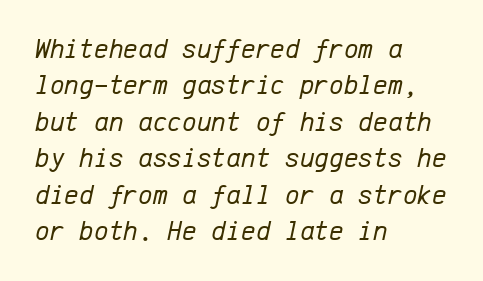
The image shows 28 px regular-weight type, italic (leaning right), monospaced; set left-aligned, normal line spacing (1.3x), normal letter spacing, not underlined; low stroke contrast and a medium x-height.
